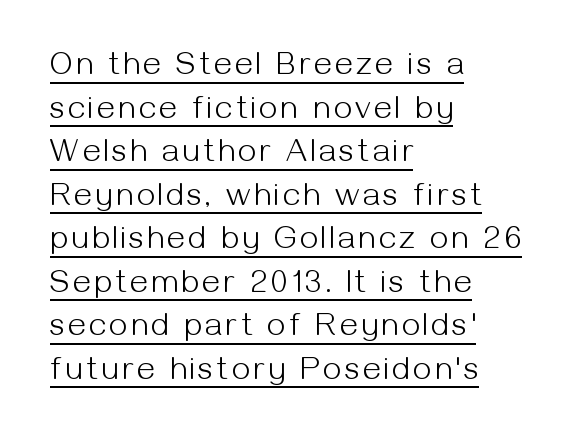
Q: Is the text bold? A: No.
Q: Is the text italic (slanted)? A: No, it is upright.
Q: Is the typeface a serif or a sans-serif typeface? A: Sans-serif.
Q: Is the text underlined? A: Yes.
Q: How is the paragraph aligned? A: Left-aligned.
Q: Is the spacing between lines tight, normal or loose? A: Normal.
Q: Width (condensed, normal, or wide)? A: Normal.
Q: Stroke contrast? A: Medium.
Q: x-height? A: Medium.
Q: Monospaced? A: No.
